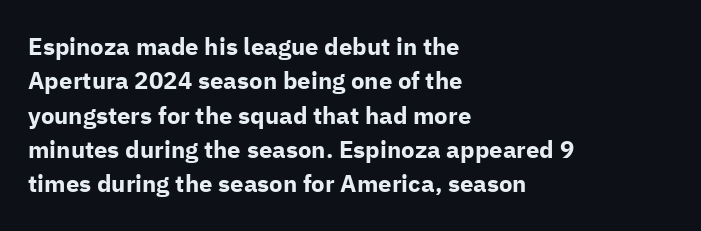
The image shows 24 px bold type, upright; set left-aligned, normal line spacing (1.43x), normal letter spacing, not underlined.
